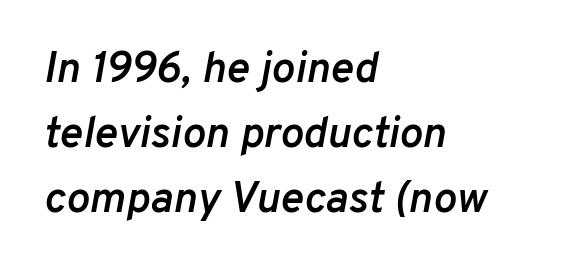
Lines of text with bare space underneath. The horizontal fit of the characters is conventional and even. The rendering uses natural spacing where letterforms have individual widths. Notice how descenders clear the ascenders below comfortably — that's standard leading.
